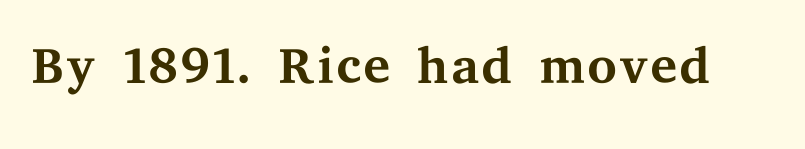
The image shows 76 px regular-weight, wide serif type, upright; set normal letter spacing, not underlined; medium stroke contrast and a medium x-height.
